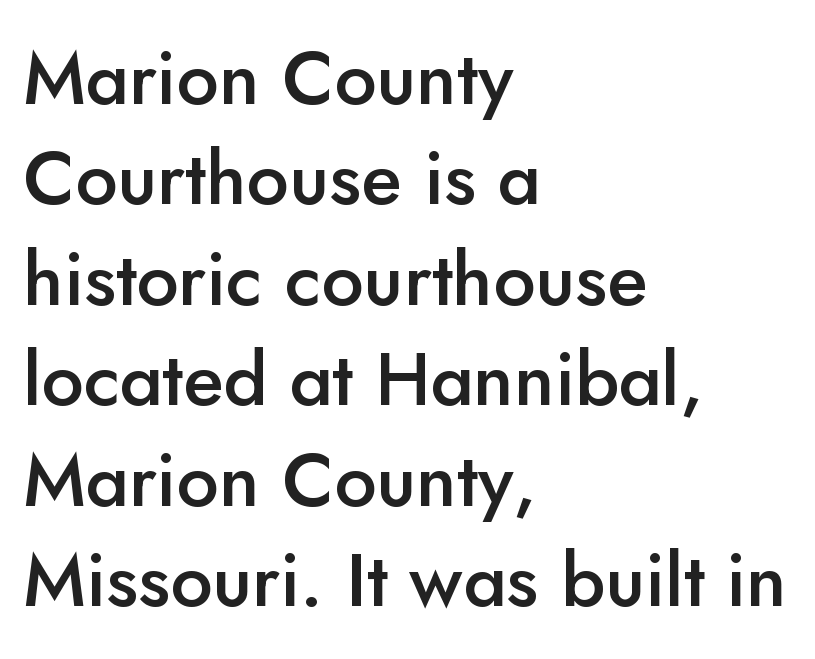
Look at the bottom of the vertical strokes: they stop flat, with no serifs. The passage shown is semibold, sitting just below true bold. Vertically, the passage feels balanced, rows spaced as you'd expect. All the whitespace from short lines collects on the right. Looks like regular typesetting: each glyph gets only the width it needs. A typesetter would mark this as roman, not italic.
